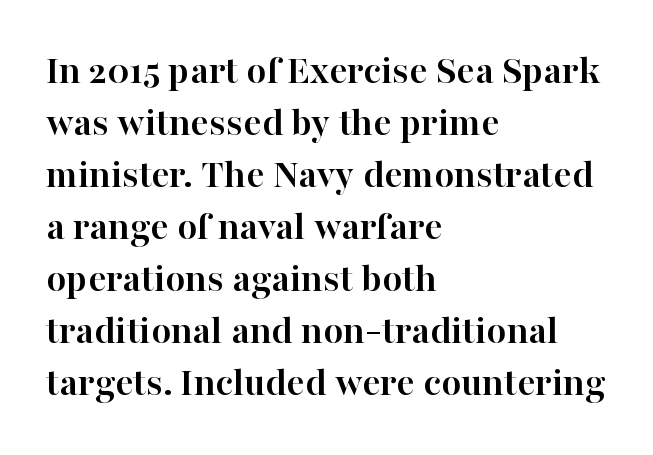
{"serif": "yes", "italic": "no", "bold": "yes", "weight": "semibold", "width": "normal", "stroke_contrast": "high", "x_height": "medium", "monospaced": "no", "underline": "no", "align": "left", "line_spacing": "normal", "line_spacing_ratio": 1.27, "letter_spacing": "normal", "letter_spacing_em": 0.0, "glyph_px": 41}
